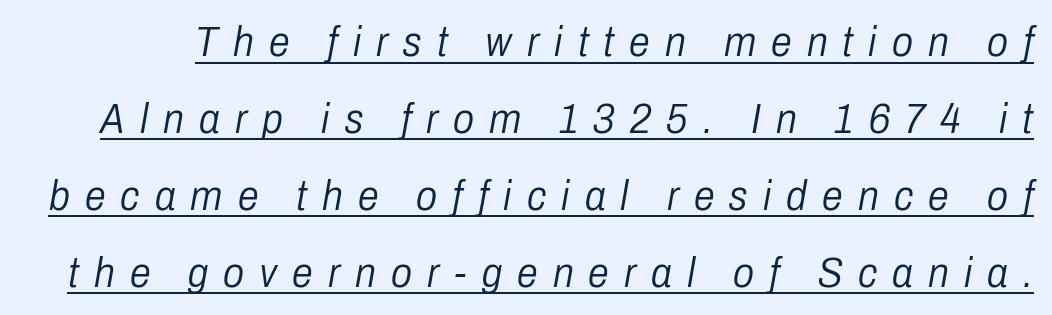
The image shows 42 px light, condensed type, italic (leaning right); set line spacing 1.83x, unusually wide letter spacing (+0.36 em), underlined; low stroke contrast and a medium x-height.
